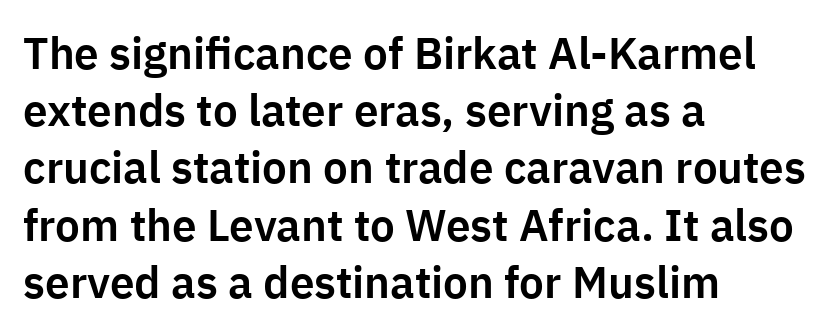
The image shows 44 px sans-serif type, upright; set left-aligned, normal line spacing (1.3x), normal letter spacing, not underlined; low stroke contrast and a medium x-height.
